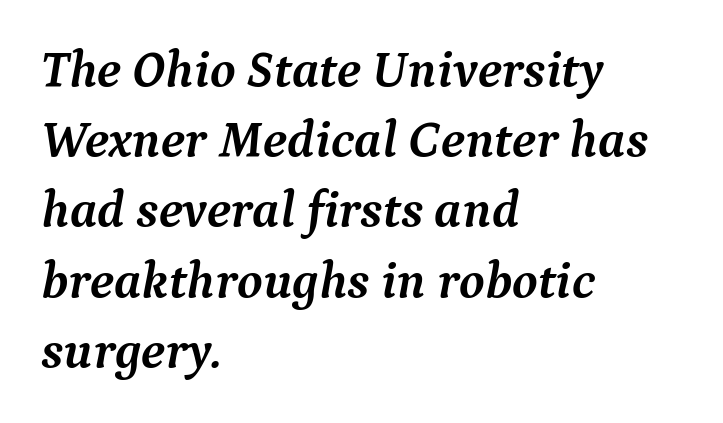
The image shows 52 px semibold serif type, italic (leaning right); set left-aligned, normal line spacing (1.35x), normal letter spacing, not underlined; medium stroke contrast and a medium x-height.
